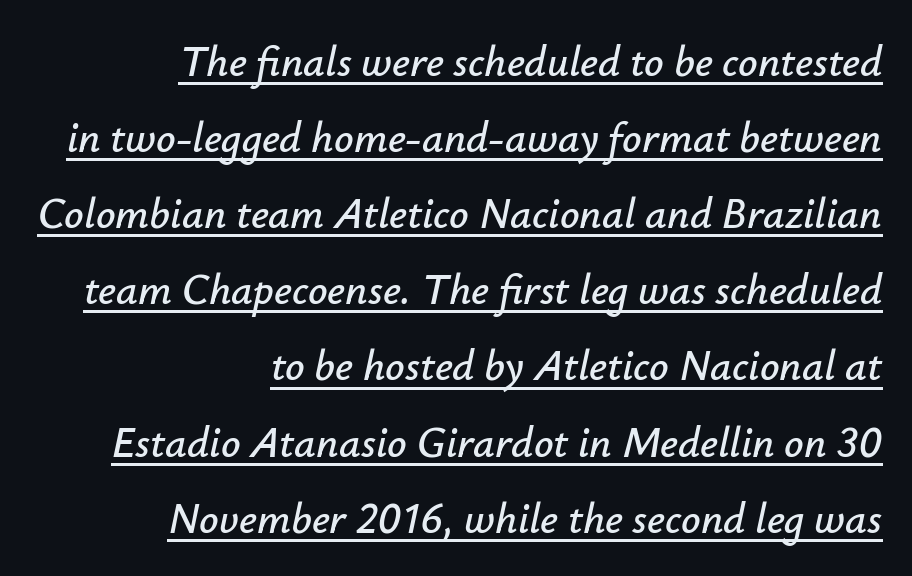
There's an unmistakable incline to the writing here. Each line ends at the same right margin while the left side varies. The rendering uses natural spacing where letterforms have individual widths. A rule runs beneath these lines of type.
